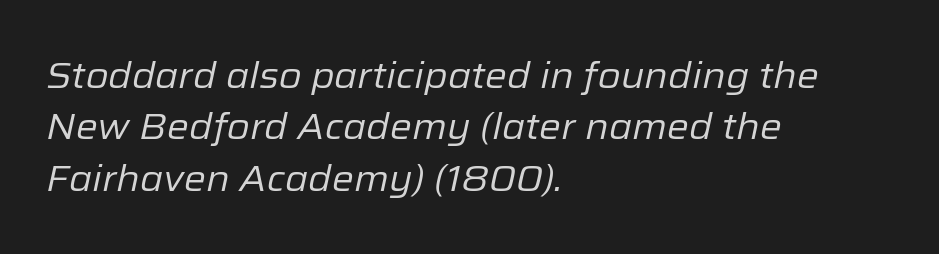
This is not heavy type; no bold has been used. Compared with typical body copy, the letter spacing here is the same. A typesetter would call this proportional, since set widths differ per character. An italicized treatment has been applied to the whole sample. Descenders hang freely into open space.
